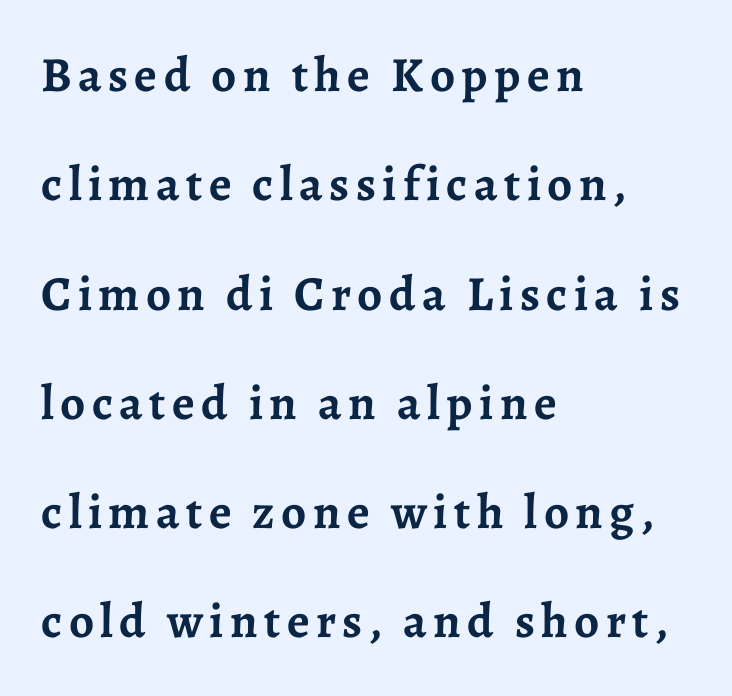
This block would shrink considerably if given ordinary leading; it's expanded now. The designer went with a serif here, giving each stem small feet. The passage shown is not underscored anywhere. The axis of the letterforms is exactly vertical.
